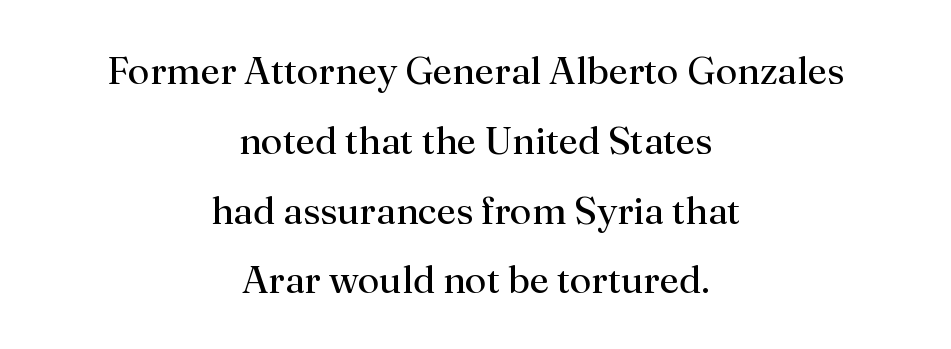
The image shows 39 px regular-weight serif type, upright; set centered, line spacing 1.79x, normal letter spacing, not underlined; medium stroke contrast and a small x-height.
